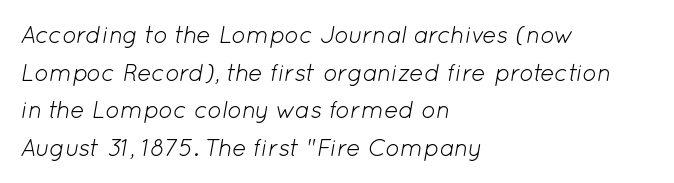
Which margin do the lines hug? The left one — the right edge is uneven. If you drew a line through each stem, it would be angled. Default kerning and tracking; the words read as compact shapes. Words float on clear page, feet unadorned. The strokes are not fattened; the text isn't bold. Normally led — the rows are evenly, conventionally spaced.
